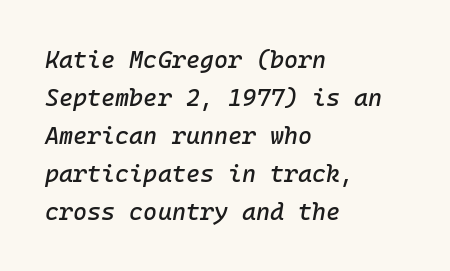
Q: Is the text italic (slanted)? A: Yes, it leans right by about 10 degrees.
Q: Is the text underlined? A: No.
Q: How is the paragraph aligned? A: Left-aligned.
Q: Is the spacing between letters normal or unusually wide? A: Normal.
Q: Is the spacing between lines tight, normal or loose? A: Normal.
